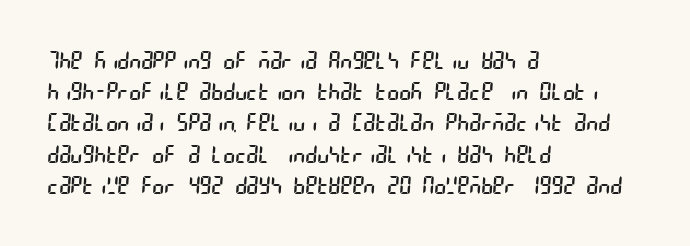
{"bold": "no", "underline": "no", "align": "left", "line_spacing": "normal", "line_spacing_ratio": 1.25, "letter_spacing": "normal", "letter_spacing_em": 0.0, "glyph_px": 25}
